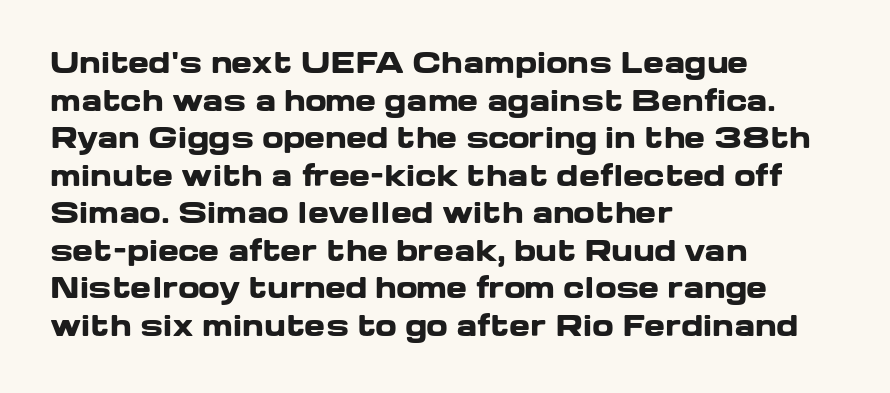
{"serif": "no", "italic": "no", "bold": "yes", "weight": "heavy", "width": "wide", "stroke_contrast": "low", "x_height": "medium", "monospaced": "no", "underline": "no", "align": "left", "line_spacing": "normal", "line_spacing_ratio": 1.34, "letter_spacing": "normal", "letter_spacing_em": 0.0, "glyph_px": 28}
